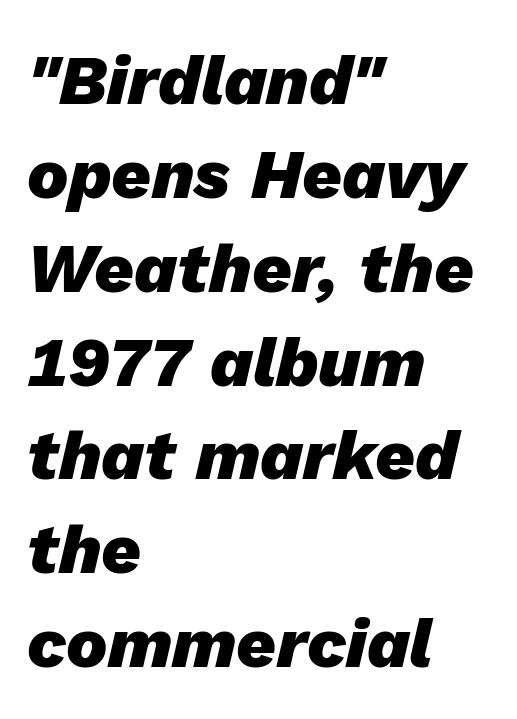
Typesetter's note: full bold, strokes at maximum text heaviness. You could not count columns in this text — the font is proportionally spaced. Short note: letters normally spaced. If you drew a ruler down the left edge, every line would touch it. Slanted lettering throughout. The glyphs are unaccompanied by any horizontal stroke below them.
